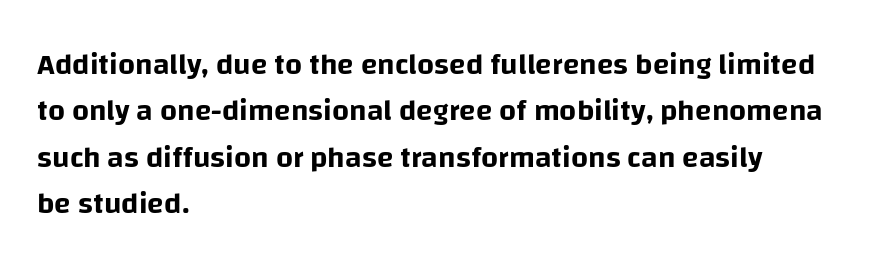
Q: Is the text italic (slanted)? A: No, it is upright.
Q: Is the typeface a serif or a sans-serif typeface? A: Sans-serif.
Q: Is the text underlined? A: No.
Q: How is the paragraph aligned? A: Left-aligned.
Q: Is the spacing between letters normal or unusually wide? A: Normal.
Q: Is the spacing between lines tight, normal or loose? A: Normal.
Q: Width (condensed, normal, or wide)? A: Normal.
Q: Stroke contrast? A: Low.
Q: x-height? A: Large.
Q: Monospaced? A: No.
